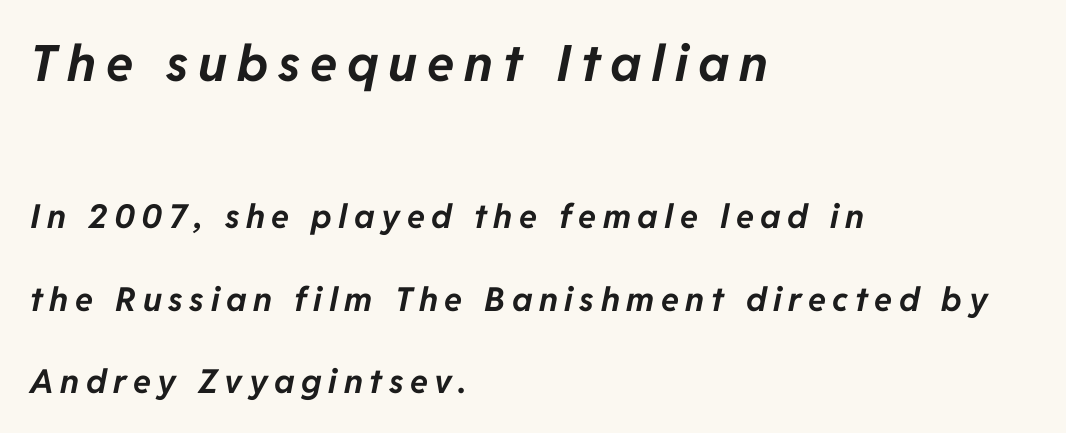
Students, note that the glyphs here are deliberately spaced far apart. Lines of text with bare space underneath. These lines are set flush left with a ragged right edge. This sample has the flowing, uneven cadence of proportional lettering. As a designer I'd log this as weight 700, bold.
